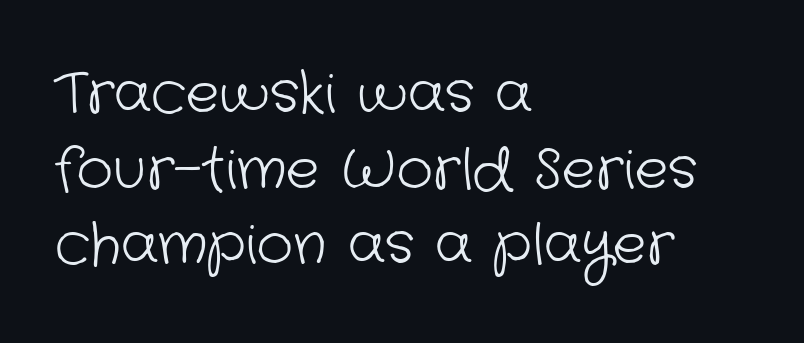
The image shows 56 px light sans-serif type; set left-aligned, normal line spacing (1.35x), normal letter spacing, not underlined; low stroke contrast and a medium x-height.
